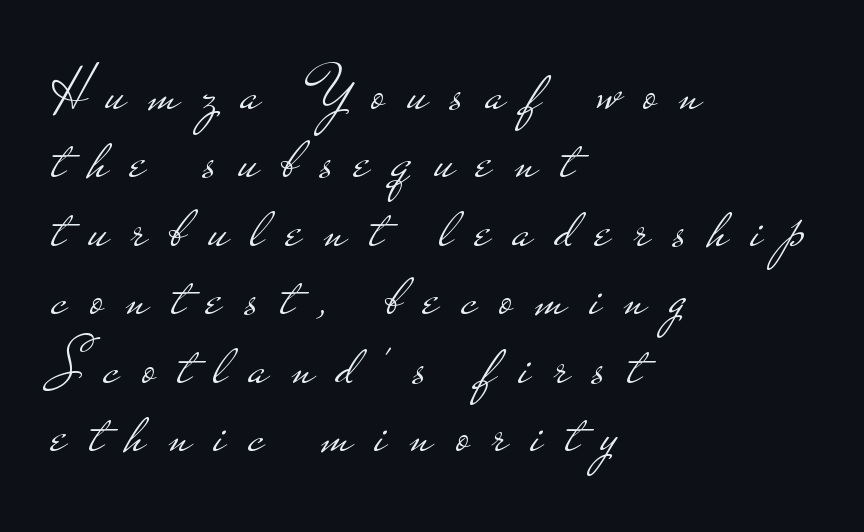
{"serif": "no", "bold": "no", "weight": "light", "width": "wide", "stroke_contrast": "low", "x_height": "small", "monospaced": "no", "underline": "no", "align": "left", "line_spacing": "tight", "line_spacing_ratio": 1.07, "letter_spacing": "wide", "letter_spacing_em": 0.36, "glyph_px": 64}
